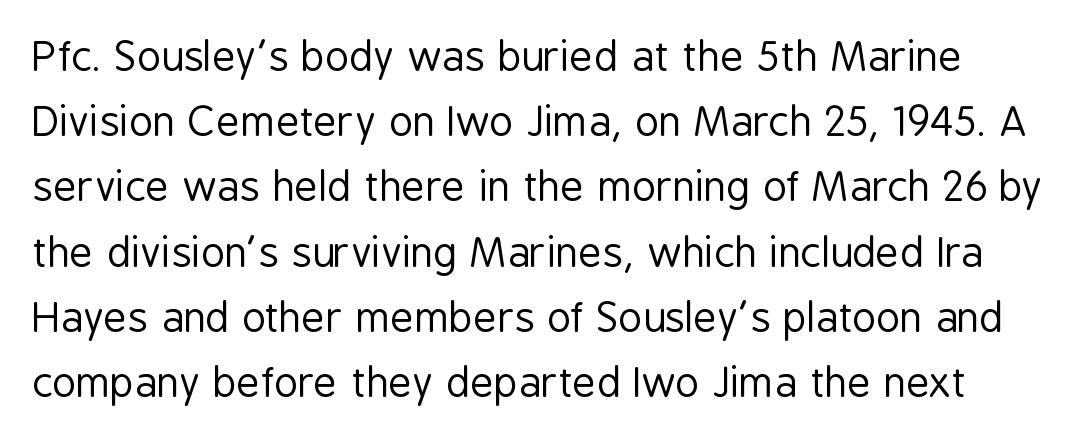
Character widths vary here, with narrow letters taking less room than wide ones. The typeface has the unassuming heft of standard copy or less. The face used here is rendered with its standard letterfit. Interline gaps are of average width in this sample. If you drew a line through each stem, it would be perfectly vertical. These lines are composed in type without serifs.
